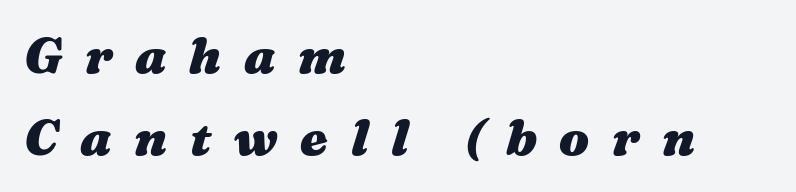
{"italic": "yes", "lean": "right", "slant_degrees": 16, "bold": "yes", "weight": "heavy", "width": "wide", "stroke_contrast": "medium", "x_height": "medium", "monospaced": "no", "underline": "no", "align": "left", "line_spacing": "normal", "line_spacing_ratio": 1.64, "letter_spacing": "wide", "letter_spacing_em": 0.45, "glyph_px": 50}
